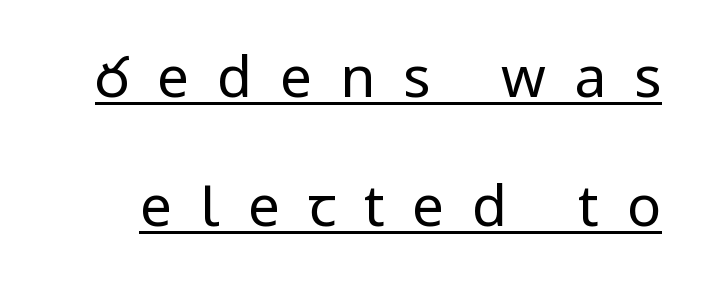
{"serif": "no", "italic": "no", "bold": "no", "weight": "regular", "width": "condensed", "stroke_contrast": "low", "underline": "yes", "line_spacing": "loose", "line_spacing_ratio": 2.27, "letter_spacing": "wide", "letter_spacing_em": 0.49, "glyph_px": 57}
